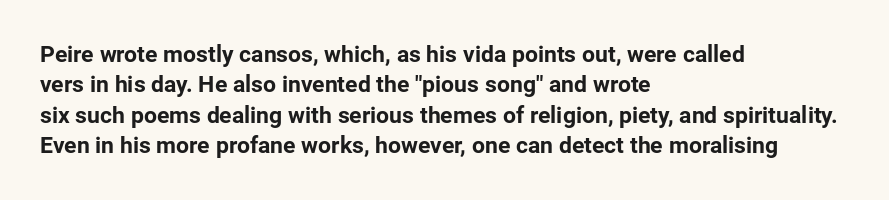
The image shows 23 px bold type, upright; set left-aligned, normal line spacing (1.32x), normal letter spacing, not underlined.
